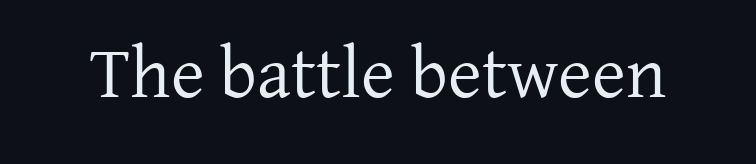
The tracking reads as untouched default to a designer's eye. The passage shown is not bold in any degree. Every character sits straight up, as roman type does. You can tell from the footed stems that serif type was used.
